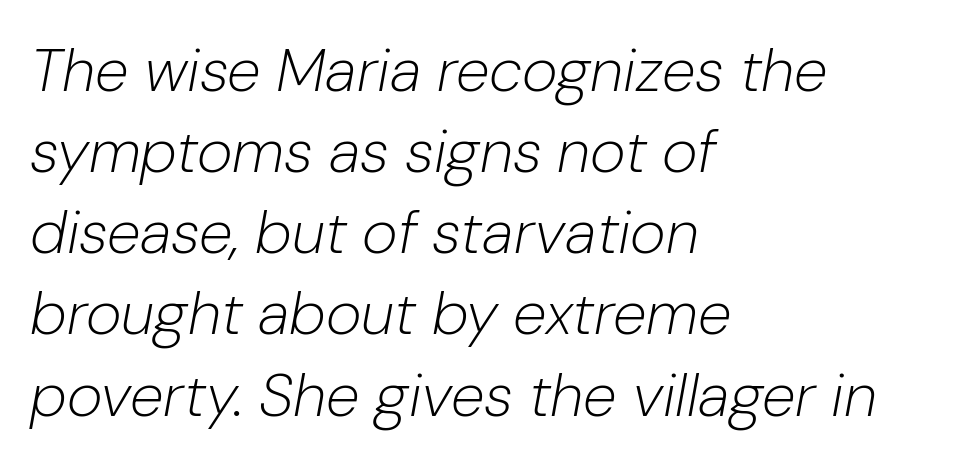
Q: Is the text bold? A: No.
Q: Is the text italic (slanted)? A: Yes, it leans right by about 10 degrees.
Q: Is the text underlined? A: No.
Q: How is the paragraph aligned? A: Left-aligned.
Q: Is the spacing between letters normal or unusually wide? A: Normal.
Q: Is the spacing between lines tight, normal or loose? A: Normal.
Q: Width (condensed, normal, or wide)? A: Normal.
Q: Stroke contrast? A: Low.
Q: x-height? A: Medium.
Q: Monospaced? A: No.
